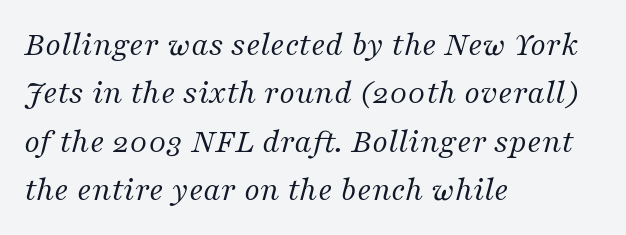
What's the leading like? Ordinary, nothing unusual. Where is the straight margin? On the left. Is the type slanted? Yes — the strokes lean at a clear angle. Type without underlining. Varying glyph widths throughout — classic text-font behaviour.
